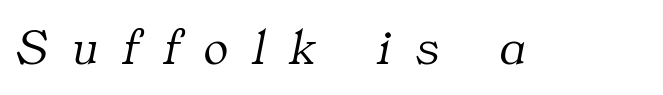
Q: Is the text bold? A: No.
Q: Is the text italic (slanted)? A: Yes, it leans right by about 11 degrees.
Q: Is the typeface a serif or a sans-serif typeface? A: Serif.
Q: Is the text underlined? A: No.
Q: Is the spacing between letters normal or unusually wide? A: Unusually wide.
Q: Width (condensed, normal, or wide)? A: Normal.
Q: Stroke contrast? A: Medium.
Q: x-height? A: Medium.
Q: Monospaced? A: No.
